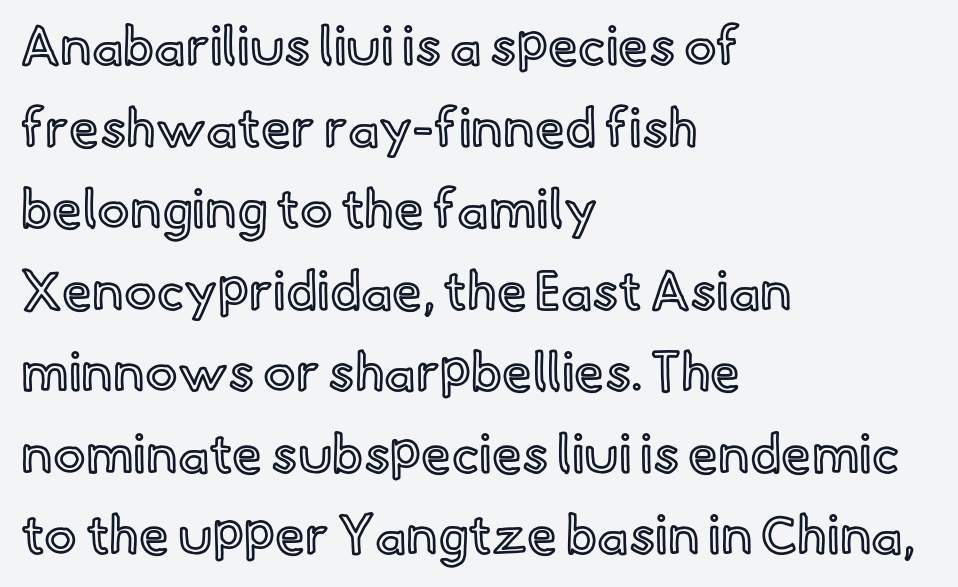
The horizontal fit of the characters is conventional and even. The line-height multiplier appears to be the usual default. The typesetter chose a ragged-right arrangement here. The face used here is proportionally spaced, like ordinary book or web type. When letters stand straight like this, we call the style roman or upright.
